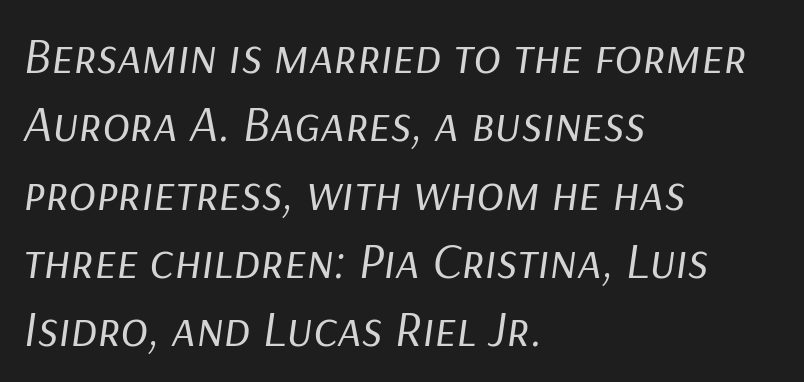
Baseline-to-baseline distance is the conventional proportion of letter height. Think of a printed novel: that variable character pitch is what you see here. These lines are set flush left with a ragged right edge. The specimen reads as italic at a glance. Short note: letters normally spaced.
